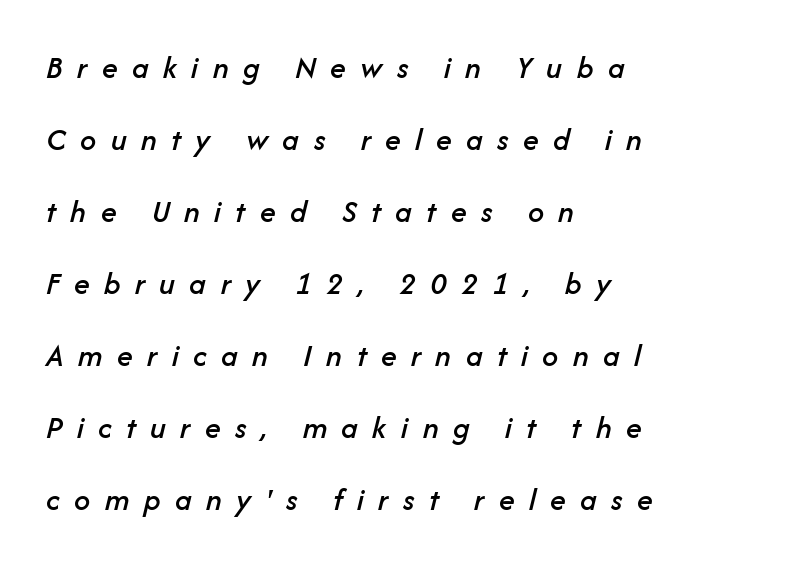
The image shows 32 px text type, italic (leaning right); set left-aligned, loose line spacing (2.25x), unusually wide letter spacing (+0.45 em), not underlined; low stroke contrast and a medium x-height.
